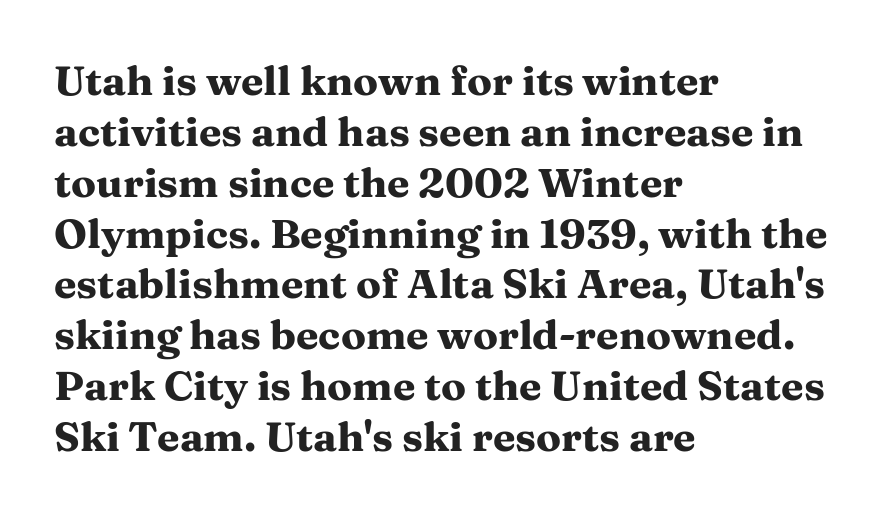
{"serif": "yes", "italic": "no", "bold": "yes", "weight": "heavy", "width": "wide", "stroke_contrast": "medium", "x_height": "medium", "monospaced": "no", "underline": "no", "align": "left", "line_spacing_ratio": 1.24, "letter_spacing": "normal", "letter_spacing_em": 0.0, "glyph_px": 41}
